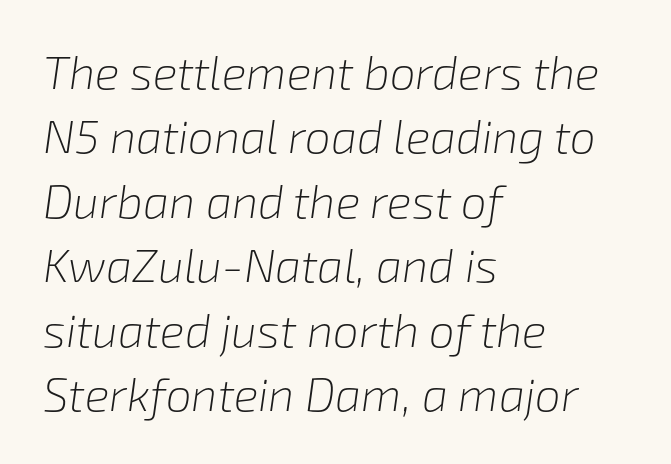
The block of text has a typical density, with ordinary space between rows. Each row of text sits above clean, open space. The face looks like a standard text weight, possibly lighter. Which margin do the lines hug? The left one — the right edge is uneven.
